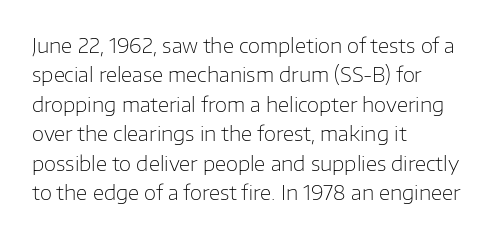
Q: Is the text bold? A: No.
Q: Is the text italic (slanted)? A: No, it is upright.
Q: Is the text underlined? A: No.
Q: How is the paragraph aligned? A: Left-aligned.
Q: Is the spacing between letters normal or unusually wide? A: Normal.
Q: Is the spacing between lines tight, normal or loose? A: Normal.
